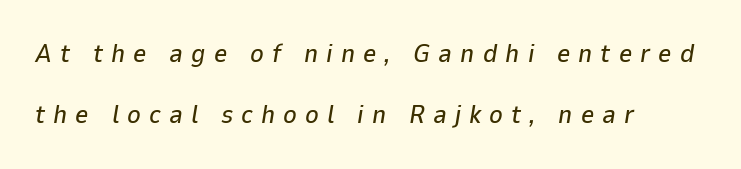
The image shows 26 px text type, italic (leaning right); set left-aligned, loose line spacing (2.35x), unusually wide letter spacing (+0.31 em), not underlined.
